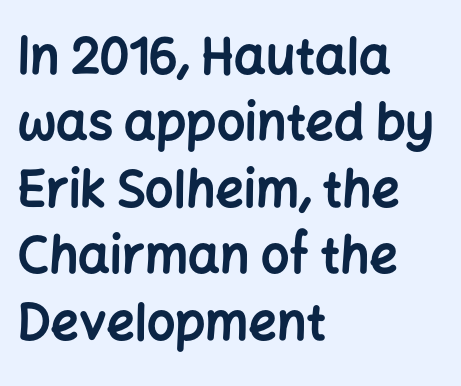
Q: Is the text bold? A: Yes.
Q: Is the text italic (slanted)? A: No, it is upright.
Q: Is the typeface a serif or a sans-serif typeface? A: Sans-serif.
Q: Is the text underlined? A: No.
Q: How is the paragraph aligned? A: Left-aligned.
Q: Is the spacing between letters normal or unusually wide? A: Normal.
Q: Is the spacing between lines tight, normal or loose? A: Normal.
Q: Width (condensed, normal, or wide)? A: Normal.
Q: Stroke contrast? A: Low.
Q: x-height? A: Medium.
Q: Monospaced? A: No.
